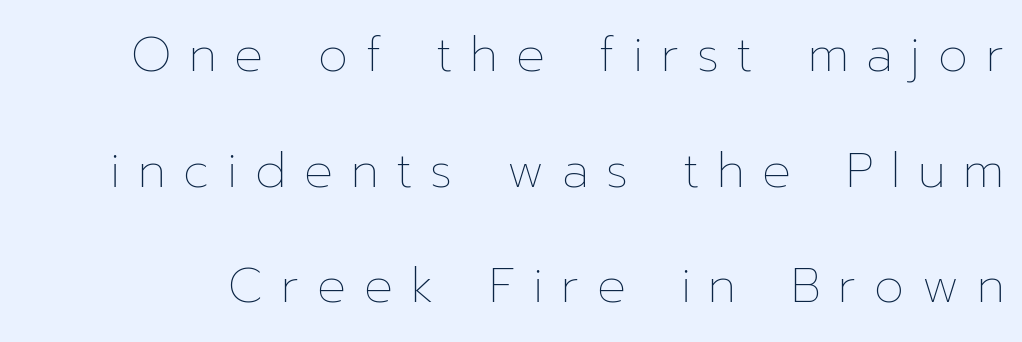
{"italic": "no", "bold": "no", "weight": "thin", "width": "normal", "stroke_contrast": "low", "x_height": "medium", "monospaced": "no", "underline": "no", "line_spacing": "loose", "line_spacing_ratio": 2.41, "letter_spacing": "wide", "letter_spacing_em": 0.37, "glyph_px": 48}
